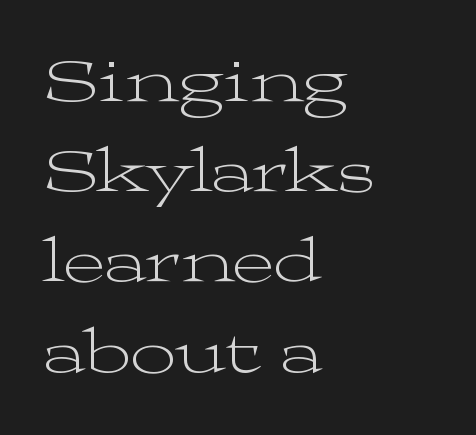
{"serif": "yes", "italic": "no", "bold": "no", "weight": "light", "width": "wide", "stroke_contrast": "medium", "x_height": "medium", "monospaced": "no", "underline": "no", "align": "left", "line_spacing": "normal", "line_spacing_ratio": 1.41, "letter_spacing": "normal", "letter_spacing_em": 0.0, "glyph_px": 64}
